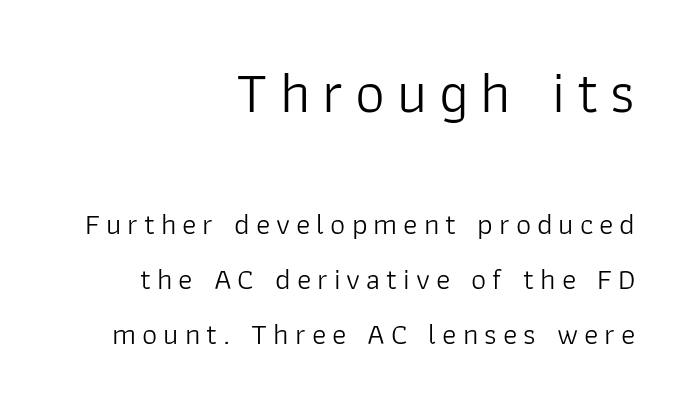
{"serif": "no", "italic": "no", "bold": "no", "weight": "light", "width": "normal", "stroke_contrast": "low", "x_height": "medium", "monospaced": "no", "underline": "no", "align": "right", "line_spacing_ratio": 1.83, "letter_spacing": "wide", "letter_spacing_em": 0.2, "larger_block": "first", "size_ratio": 1.97, "glyph_px": 59}
